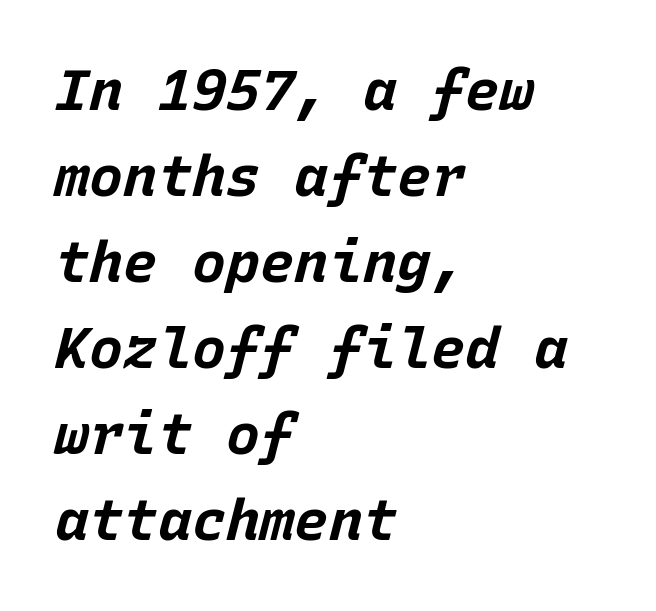
{"italic": "yes", "lean": "right", "slant_degrees": 15, "bold": "yes", "weight": "bold", "width": "normal", "stroke_contrast": "low", "x_height": "large", "monospaced": "yes", "underline": "no", "align": "left", "line_spacing": "normal", "line_spacing_ratio": 1.51, "letter_spacing": "normal", "letter_spacing_em": 0.0, "glyph_px": 57}
